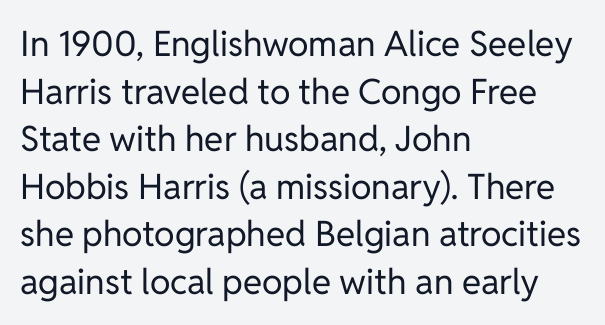
The passage shown is not underscored anywhere. Is the letter spacing exaggerated? No — it looks like the ordinary default. The face used here is proportionally spaced, like ordinary book or web type. Stems and bowls with no extra thickness — not bold.
